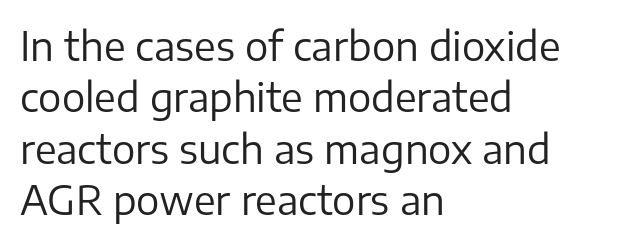
{"serif": "no", "italic": "no", "bold": "no", "weight": "regular", "width": "normal", "stroke_contrast": "low", "x_height": "medium", "monospaced": "no", "underline": "no", "align": "left", "line_spacing": "normal", "line_spacing_ratio": 1.32, "letter_spacing": "normal", "letter_spacing_em": 0.0, "glyph_px": 39}
